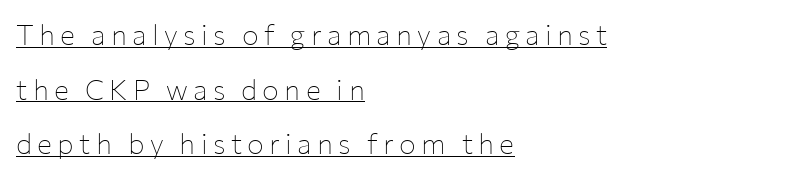
{"serif": "no", "italic": "no", "bold": "no", "weight": "thin", "width": "normal", "stroke_contrast": "low", "x_height": "medium", "monospaced": "no", "underline": "yes", "align": "left", "line_spacing": "loose", "line_spacing_ratio": 1.95, "glyph_px": 28}
